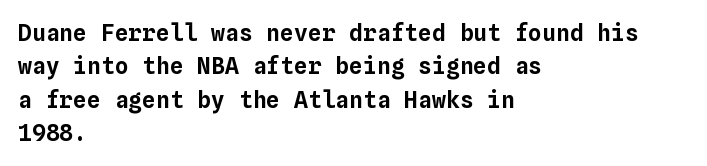
The rendering uses a moderate line-height, typical for paragraphs. These lines were composed using upright roman letters. The gaps between neighbouring characters are ordinary and unremarkable. Has an underline been added? It has not. Line starts are locked; line ends wander.
